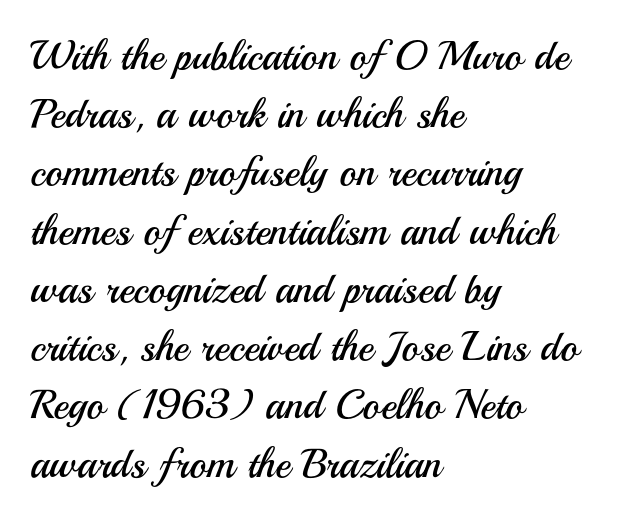
The image shows 41 px regular-weight sans-serif type; set left-aligned, normal line spacing (1.42x), normal letter spacing, not underlined; medium stroke contrast and a small x-height.
